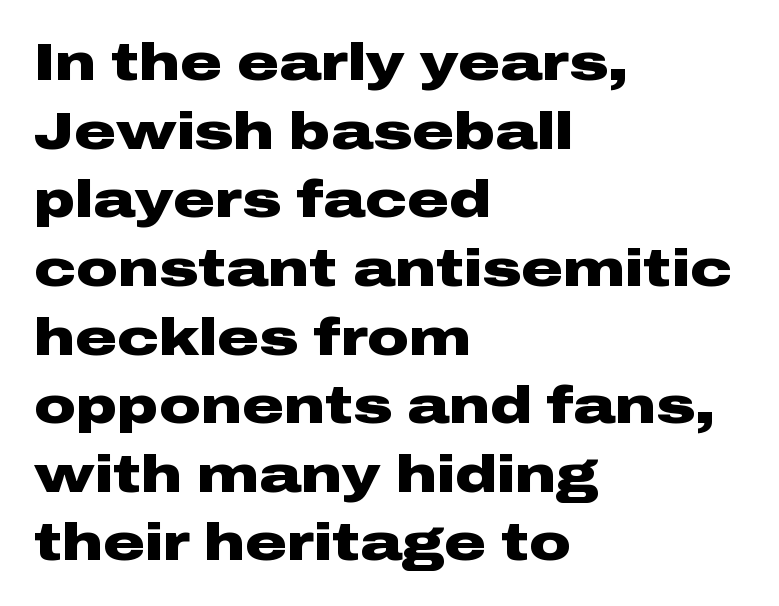
The image shows 52 px heavy, wide sans-serif type, upright; set left-aligned, normal line spacing (1.32x), normal letter spacing, not underlined; low stroke contrast and a medium x-height.
